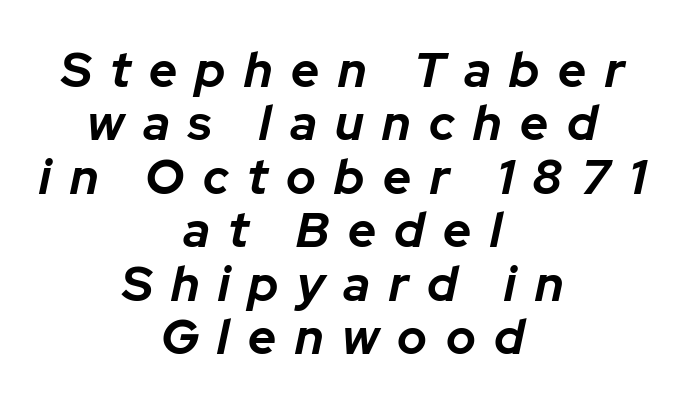
Q: Is the text bold? A: Yes.
Q: Is the text italic (slanted)? A: Yes, it leans right by about 12 degrees.
Q: Is the text underlined? A: No.
Q: How is the paragraph aligned? A: Centered.
Q: Is the spacing between letters normal or unusually wide? A: Unusually wide.
Q: Is the spacing between lines tight, normal or loose? A: Tight.
Q: Width (condensed, normal, or wide)? A: Normal.
Q: Stroke contrast? A: Low.
Q: x-height? A: Medium.
Q: Monospaced? A: No.
